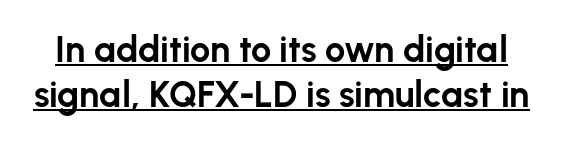
{"serif": "no", "italic": "no", "bold": "yes", "weight": "bold", "width": "normal", "stroke_contrast": "low", "x_height": "medium", "monospaced": "no", "underline": "yes", "line_spacing": "normal", "line_spacing_ratio": 1.25, "letter_spacing": "normal", "letter_spacing_em": 0.0, "glyph_px": 36}
